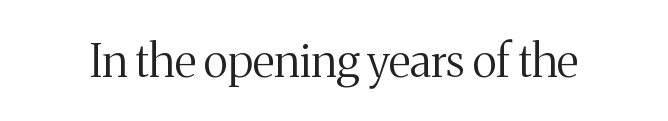
Q: Is the text bold? A: No.
Q: Is the text italic (slanted)? A: No, it is upright.
Q: Is the typeface a serif or a sans-serif typeface? A: Serif.
Q: Is the text underlined? A: No.
Q: Is the spacing between letters normal or unusually wide? A: Normal.
Q: Width (condensed, normal, or wide)? A: Normal.
Q: Stroke contrast? A: Medium.
Q: x-height? A: Medium.
Q: Monospaced? A: No.
